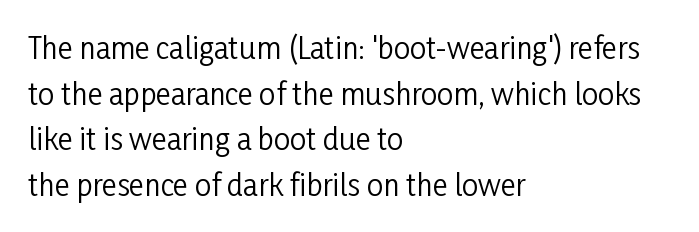
The axis of the letterforms is exactly vertical. Standard letterfit; no display-style spreading of the glyphs. Visually the block forms a straight wall on the left and a jagged coastline on the right. The letterforms sit at book weight or below. Descenders are the only things crossing below the line.
